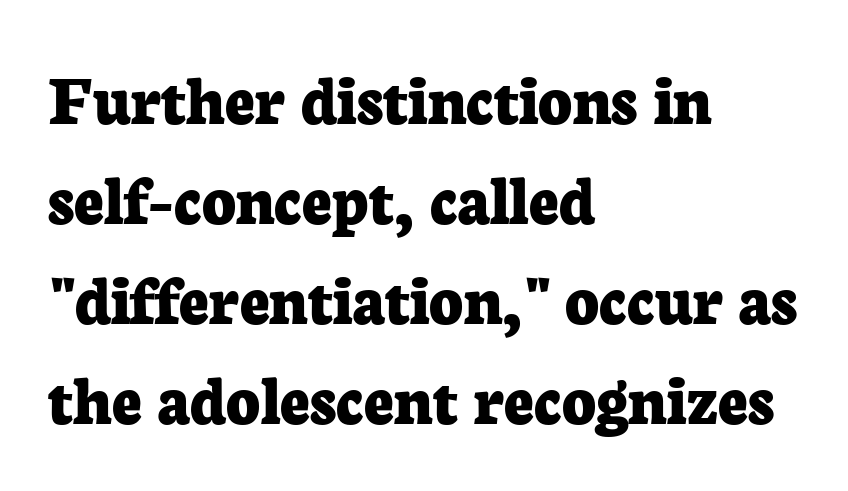
Q: Is the text bold? A: Yes.
Q: Is the text italic (slanted)? A: No, it is upright.
Q: Is the typeface a serif or a sans-serif typeface? A: Serif.
Q: Is the text underlined? A: No.
Q: How is the paragraph aligned? A: Left-aligned.
Q: Is the spacing between letters normal or unusually wide? A: Normal.
Q: Is the spacing between lines tight, normal or loose? A: Normal.
Q: Width (condensed, normal, or wide)? A: Normal.
Q: Stroke contrast? A: Low.
Q: x-height? A: Medium.
Q: Monospaced? A: No.
